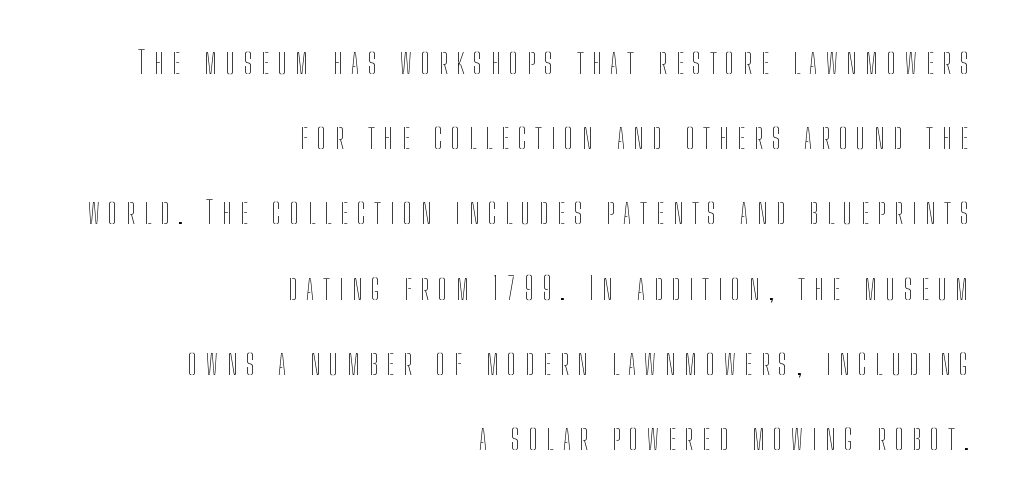
{"italic": "no", "bold": "no", "weight": "thin", "width": "condensed", "stroke_contrast": "low", "x_height": "medium", "monospaced": "no", "underline": "no", "align": "right", "line_spacing": "loose", "line_spacing_ratio": 2.35, "letter_spacing": "wide", "letter_spacing_em": 0.28, "glyph_px": 32}
